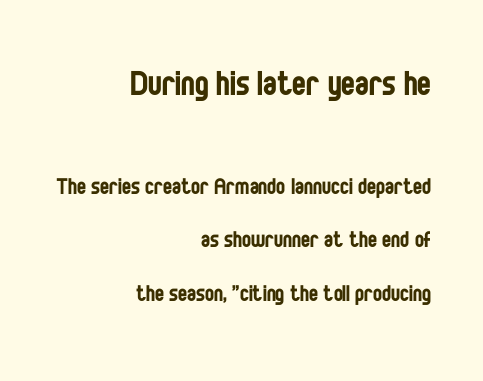
{"serif": "no", "italic": "no", "bold": "no", "weight": "regular", "width": "condensed", "stroke_contrast": "low", "x_height": "large", "monospaced": "no", "underline": "no", "align": "right", "line_spacing": "loose", "line_spacing_ratio": 1.98, "letter_spacing": "normal", "letter_spacing_em": 0.0, "larger_block": "first", "size_ratio": 1.52, "glyph_px": 41}
